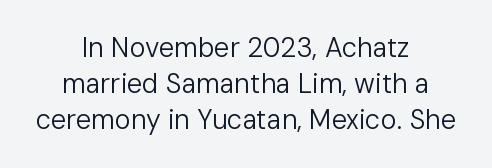
Q: Is the text bold? A: No.
Q: Is the text italic (slanted)? A: No, it is upright.
Q: Is the text underlined? A: No.
Q: How is the paragraph aligned? A: Centered.
Q: Is the spacing between letters normal or unusually wide? A: Normal.
Q: Is the spacing between lines tight, normal or loose? A: Normal.
